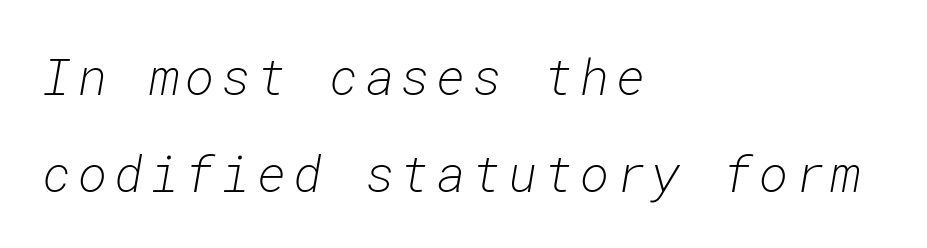
{"italic": "yes", "lean": "right", "slant_degrees": 10, "bold": "no", "weight": "light", "width": "normal", "stroke_contrast": "low", "x_height": "medium", "monospaced": "yes", "underline": "no", "align": "left", "line_spacing": "loose", "line_spacing_ratio": 1.94, "glyph_px": 50}
